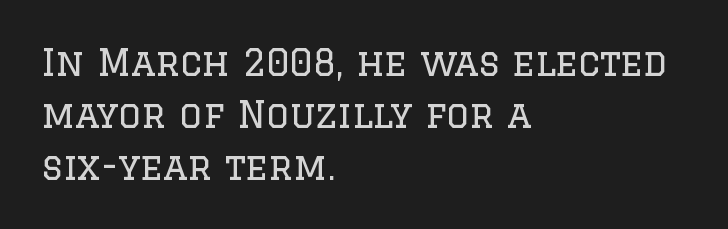
The image shows 36 px regular-weight serif type, upright; set left-aligned, normal line spacing (1.45x), normal letter spacing, not underlined; low stroke contrast and a large x-height.
